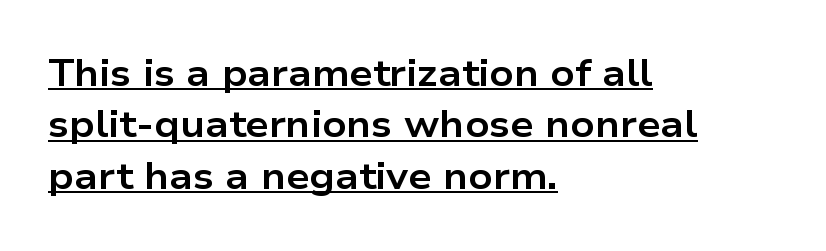
Q: Is the text bold? A: Yes.
Q: Is the text italic (slanted)? A: No, it is upright.
Q: Is the typeface a serif or a sans-serif typeface? A: Sans-serif.
Q: Is the text underlined? A: Yes.
Q: How is the paragraph aligned? A: Left-aligned.
Q: Is the spacing between letters normal or unusually wide? A: Normal.
Q: Is the spacing between lines tight, normal or loose? A: Normal.
Q: Width (condensed, normal, or wide)? A: Wide.
Q: Stroke contrast? A: Low.
Q: x-height? A: Medium.
Q: Monospaced? A: No.
